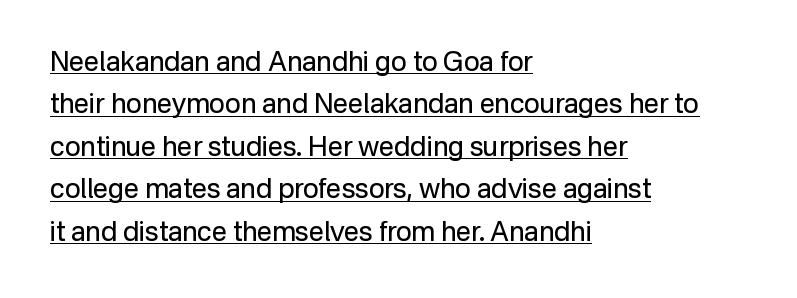
The image shows 27 px text type, upright; set left-aligned, normal line spacing (1.57x), normal letter spacing, underlined.
